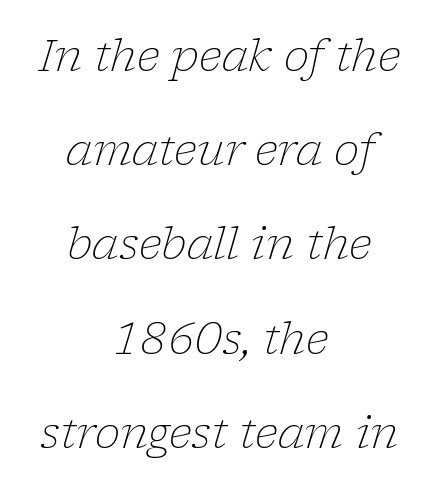
The image shows 43 px light serif type, italic (leaning right); set centered, loose line spacing (2.19x), normal letter spacing, not underlined; low stroke contrast and a medium x-height.
